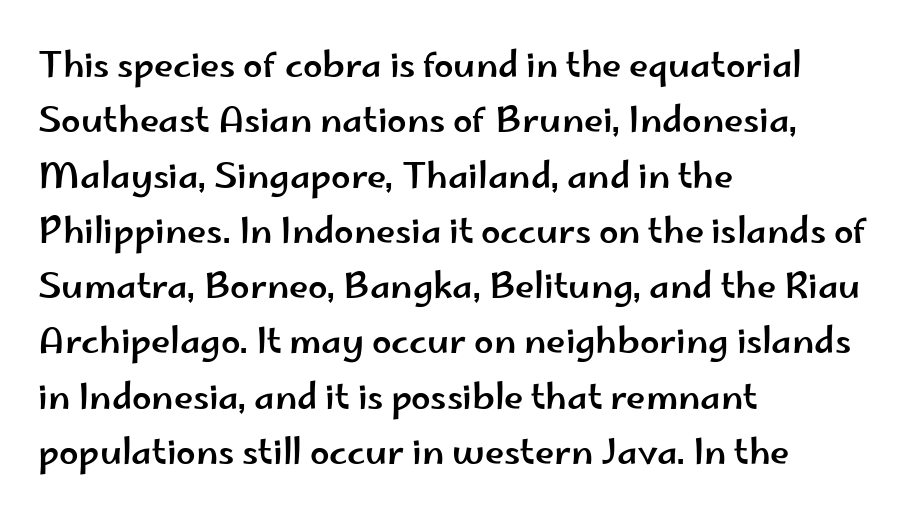
{"serif": "no", "italic": "no", "width": "wide", "stroke_contrast": "low", "x_height": "small", "monospaced": "no", "underline": "no", "align": "left", "line_spacing": "normal", "line_spacing_ratio": 1.58, "letter_spacing": "normal", "letter_spacing_em": 0.0, "glyph_px": 35}
